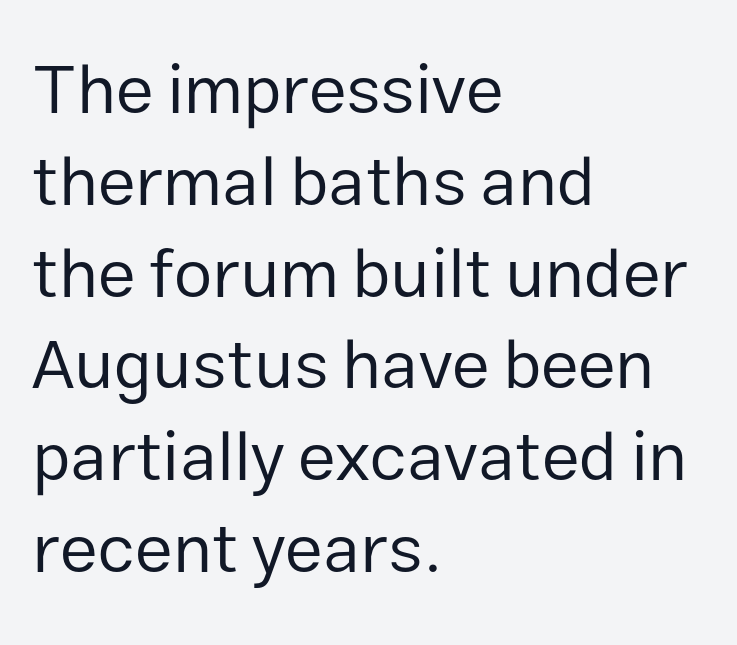
The image shows 69 px regular-weight sans-serif type, upright; set left-aligned, normal line spacing (1.33x), normal letter spacing, not underlined; low stroke contrast and a medium x-height.
